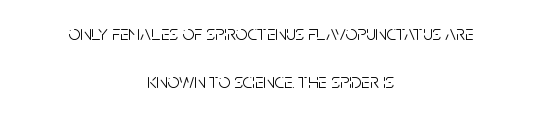
The image shows 21 px text type, upright; set centered, loose line spacing (2.29x), normal letter spacing, not underlined.
